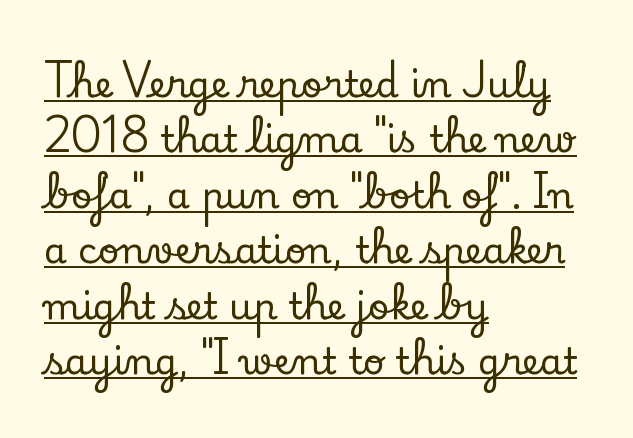
The image shows 37 px text type, upright; set left-aligned, normal line spacing (1.5x), normal letter spacing, underlined; low stroke contrast and a small x-height.
